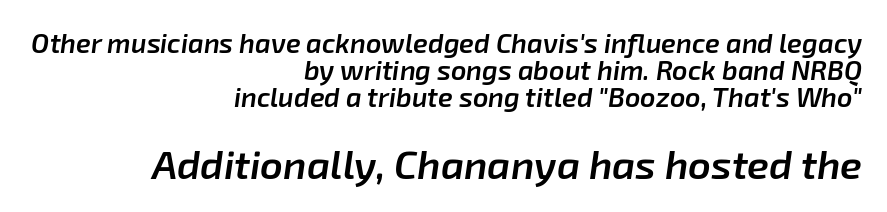
Q: Is the text bold? A: Semi-bold.
Q: Is the text italic (slanted)? A: Yes, it leans right by about 8 degrees.
Q: Is the text underlined? A: No.
Q: How is the paragraph aligned? A: Right-aligned.
Q: Is the spacing between letters normal or unusually wide? A: Normal.
Q: Is the spacing between lines tight, normal or loose? A: Tight.
Q: Which block of text is set in a larger size, the first (top) or the second (bottom)? A: The second (bottom) one.
Q: Width (condensed, normal, or wide)? A: Normal.
Q: Stroke contrast? A: Low.
Q: x-height? A: Medium.
Q: Monospaced? A: No.
